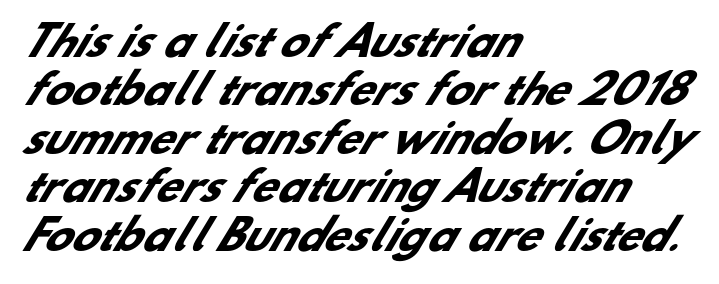
Q: Is the text bold? A: Yes.
Q: Is the typeface a serif or a sans-serif typeface? A: Sans-serif.
Q: Is the text underlined? A: No.
Q: How is the paragraph aligned? A: Left-aligned.
Q: Is the spacing between letters normal or unusually wide? A: Normal.
Q: Width (condensed, normal, or wide)? A: Normal.
Q: Stroke contrast? A: Low.
Q: x-height? A: Small.
Q: Monospaced? A: No.
